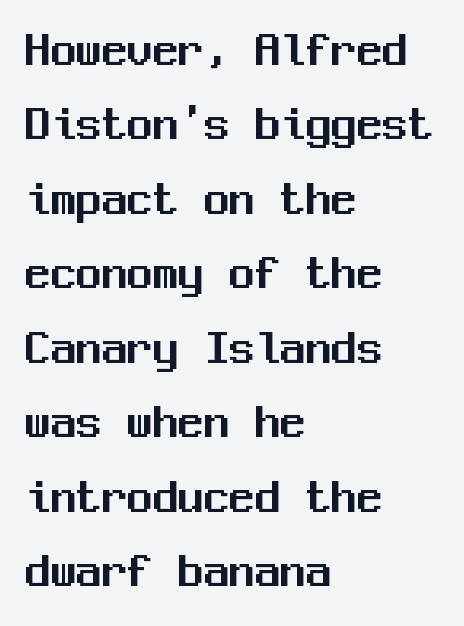
{"serif": "no", "italic": "no", "width": "normal", "stroke_contrast": "medium", "x_height": "medium", "monospaced": "yes", "underline": "no", "align": "left", "line_spacing": "normal", "line_spacing_ratio": 1.46, "letter_spacing": "normal", "letter_spacing_em": 0.0, "glyph_px": 51}
